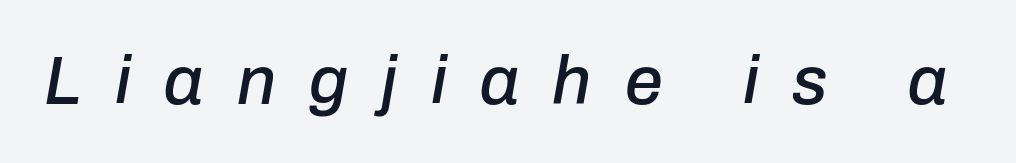
The image shows 68 px text type, italic (leaning right); set unusually wide letter spacing (+0.49 em), not underlined; low stroke contrast and a medium x-height.
